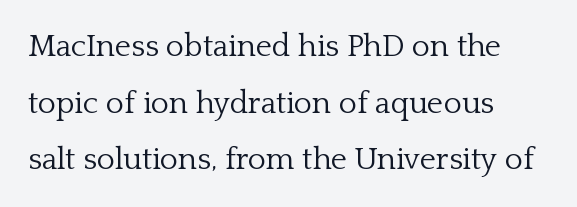
The image shows 31 px light serif type, upright; set left-aligned, line spacing 1.83x, normal letter spacing, not underlined; low stroke contrast and a medium x-height.
